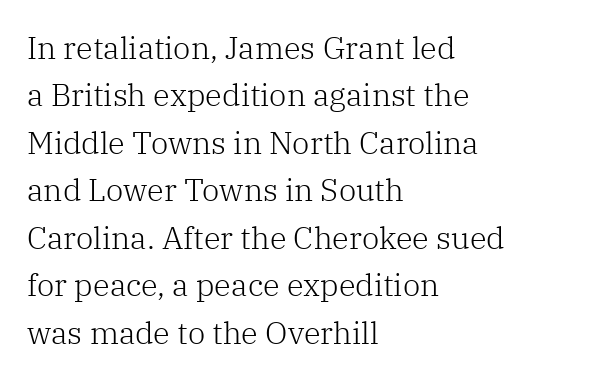
{"serif": "yes", "italic": "no", "bold": "no", "weight": "light", "width": "normal", "stroke_contrast": "low", "x_height": "medium", "monospaced": "no", "underline": "no", "align": "left", "line_spacing": "normal", "line_spacing_ratio": 1.53, "letter_spacing": "normal", "letter_spacing_em": 0.0, "glyph_px": 31}
